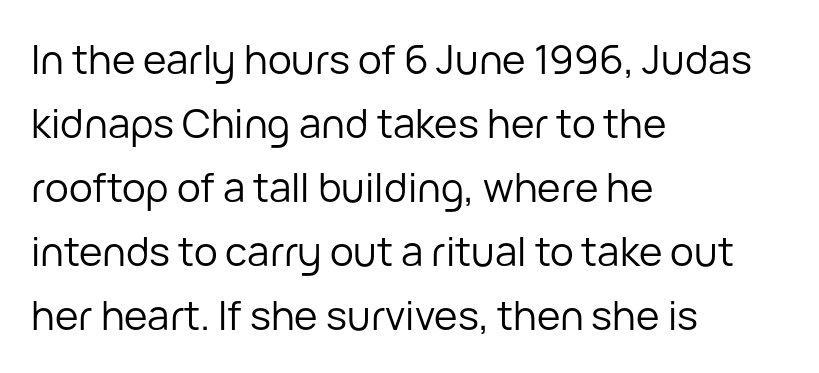
{"serif": "no", "italic": "no", "bold": "no", "weight": "regular", "width": "normal", "stroke_contrast": "low", "x_height": "medium", "monospaced": "no", "underline": "no", "align": "left", "line_spacing": "normal", "line_spacing_ratio": 1.6, "letter_spacing": "normal", "letter_spacing_em": 0.0, "glyph_px": 40}
